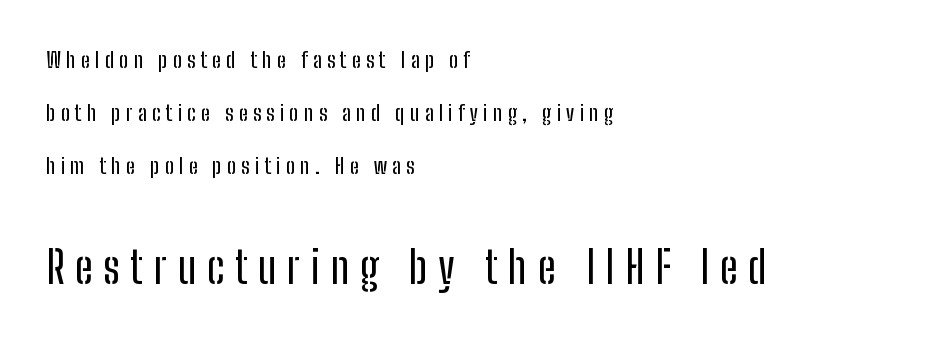
Quick note: not italic, upright. A typesetter would call this leading open, well beyond the default. Grotesque or geometric, the face here clearly has no serifs. Spacing verdict: proportional, widths tailored to each character.
